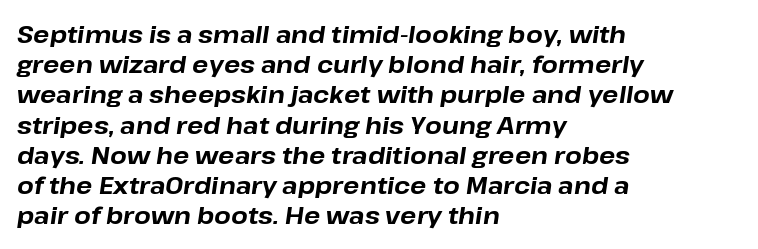
These lines sit exactly where default settings would place them. These lines are set flush left with a ragged right edge. Tracking here is standard; glyphs follow each other at the usual distance. Quick note: italic. These lines carry a lot of weight — the face is fully bold. Any mark beneath the type? The region is blank.
